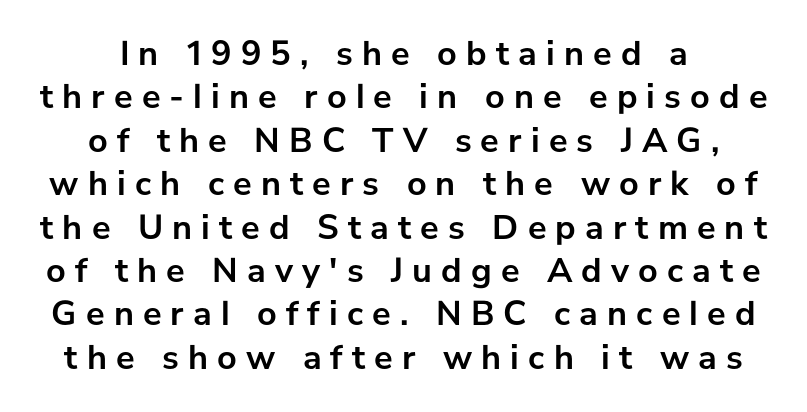
The image shows 35 px semibold sans-serif type, upright; set centered, line spacing 1.24x, unusually wide letter spacing (+0.26 em), not underlined; low stroke contrast and a medium x-height.
